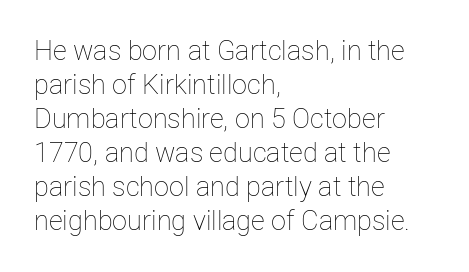
Vertically, the passage feels balanced, rows spaced as you'd expect. The strip under each line holds only bare page. Weight: in the light-to-regular range. Glyph-to-glyph distance matches everyday printed text.
